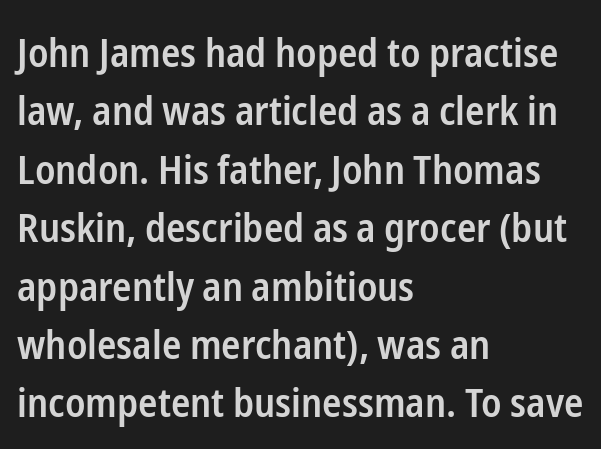
{"serif": "no", "italic": "no", "bold": "semi", "weight": "semibold", "width": "condensed", "stroke_contrast": "low", "x_height": "medium", "monospaced": "no", "underline": "no", "align": "left", "line_spacing": "normal", "line_spacing_ratio": 1.46, "letter_spacing": "normal", "letter_spacing_em": 0.0, "glyph_px": 40}
